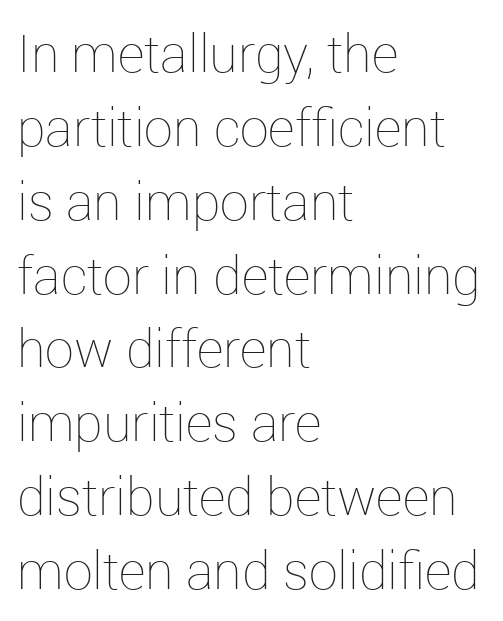
The rendering anchors every line to the left-hand side. Regular leading. Unbolded letterforms with no extra heft. Each letter keeps its own natural width here, so spacing adapts to shape. Nobody touched the tracking dial on this one.
